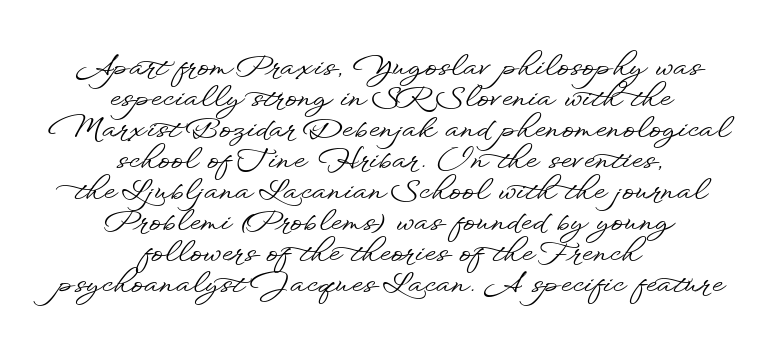
Q: Is the text italic (slanted)? A: Yes.
Q: Is the typeface a serif or a sans-serif typeface? A: Sans-serif.
Q: Is the text underlined? A: No.
Q: How is the paragraph aligned? A: Centered.
Q: Is the spacing between letters normal or unusually wide? A: Normal.
Q: Is the spacing between lines tight, normal or loose? A: Tight.
Q: Width (condensed, normal, or wide)? A: Wide.
Q: Stroke contrast? A: Low.
Q: x-height? A: Small.
Q: Monospaced? A: No.
